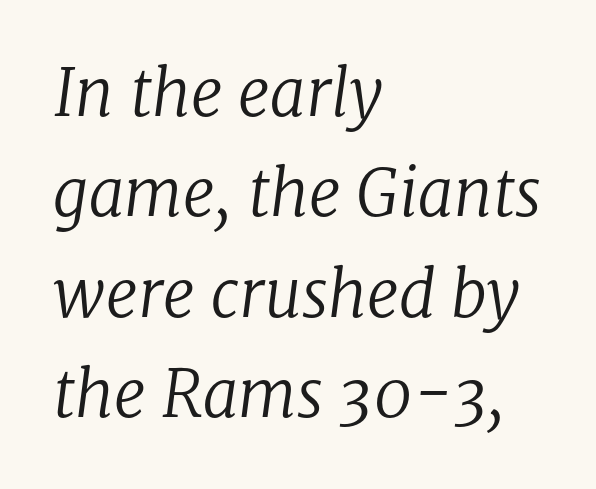
The image shows 64 px regular-weight serif type, italic (leaning right); set left-aligned, normal line spacing (1.57x), normal letter spacing, not underlined; low stroke contrast and a medium x-height.
